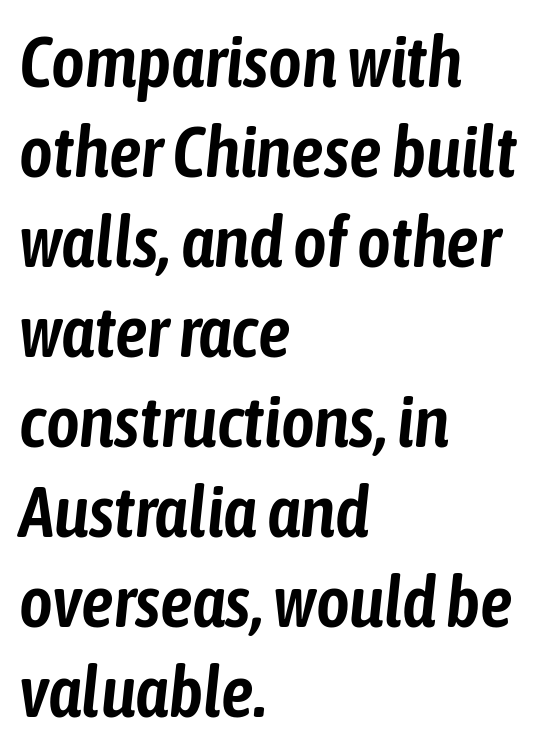
Q: Is the text italic (slanted)? A: Yes, it leans right by about 6 degrees.
Q: Is the text underlined? A: No.
Q: How is the paragraph aligned? A: Left-aligned.
Q: Is the spacing between letters normal or unusually wide? A: Normal.
Q: Is the spacing between lines tight, normal or loose? A: Normal.
Q: Width (condensed, normal, or wide)? A: Condensed.
Q: Stroke contrast? A: Low.
Q: x-height? A: Medium.
Q: Monospaced? A: No.
